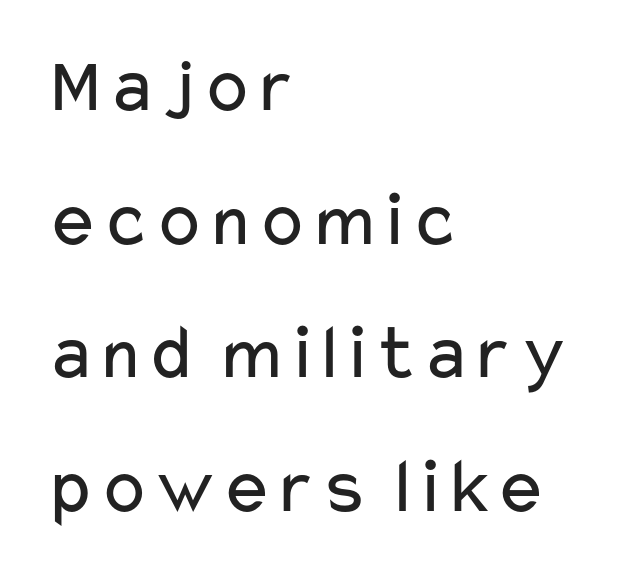
{"serif": "no", "italic": "no", "bold": "no", "weight": "regular", "width": "wide", "stroke_contrast": "low", "x_height": "medium", "monospaced": "no", "underline": "no", "align": "left", "line_spacing": "normal", "line_spacing_ratio": 1.69, "letter_spacing": "normal", "letter_spacing_em": 0.0, "glyph_px": 79}
